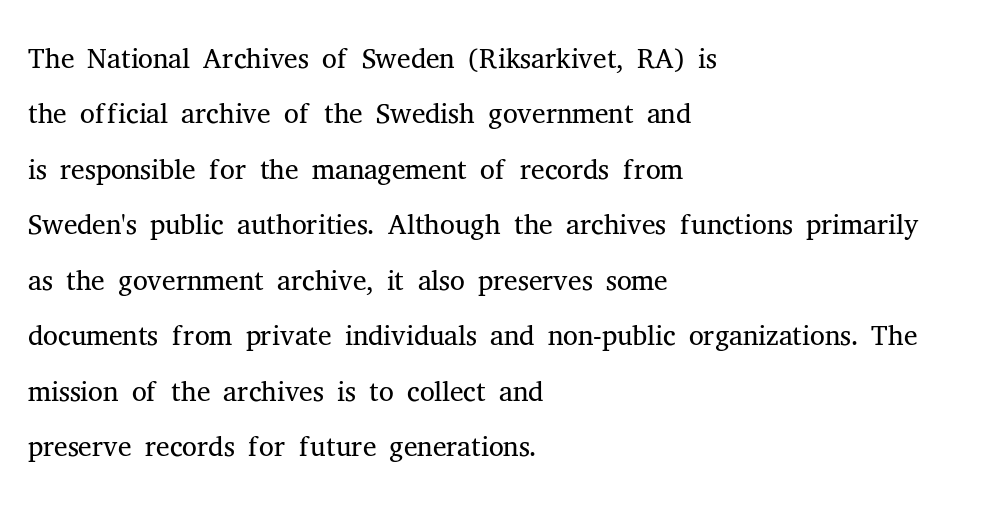
Q: Is the text bold? A: No.
Q: Is the text italic (slanted)? A: No, it is upright.
Q: Is the typeface a serif or a sans-serif typeface? A: Serif.
Q: Is the text underlined? A: No.
Q: How is the paragraph aligned? A: Left-aligned.
Q: Is the spacing between letters normal or unusually wide? A: Normal.
Q: Is the spacing between lines tight, normal or loose? A: Normal.
Q: Width (condensed, normal, or wide)? A: Normal.
Q: Stroke contrast? A: Medium.
Q: x-height? A: Medium.
Q: Monospaced? A: No.
